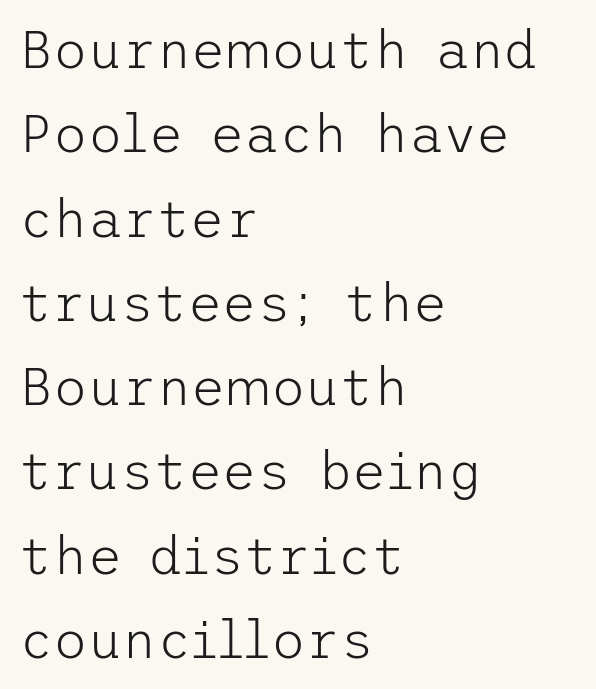
Q: Is the text bold? A: No.
Q: Is the text italic (slanted)? A: No, it is upright.
Q: Is the typeface a serif or a sans-serif typeface? A: Sans-serif.
Q: Is the text underlined? A: No.
Q: How is the paragraph aligned? A: Left-aligned.
Q: Is the spacing between letters normal or unusually wide? A: Normal.
Q: Is the spacing between lines tight, normal or loose? A: Normal.
Q: Width (condensed, normal, or wide)? A: Normal.
Q: Stroke contrast? A: Low.
Q: x-height? A: Medium.
